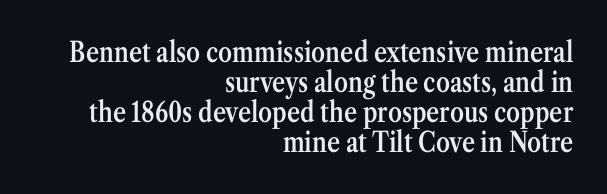
You could not count columns in this text — the font is proportionally spaced. A clean baseline with only descenders dipping below it. Is there much room between lines? No — they nearly touch. Every row of glyphs terminates at an identical x-position on the right.
